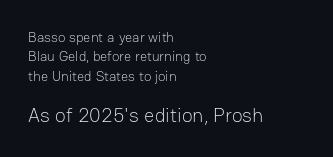
In terms of leading, this rendering sits right in the middle. Notice how the passage keeps a crisp vertical edge on the left only. Ascenders rise straight up at ninety degrees. Larger block? The one below; the one above is distinctly smaller.
